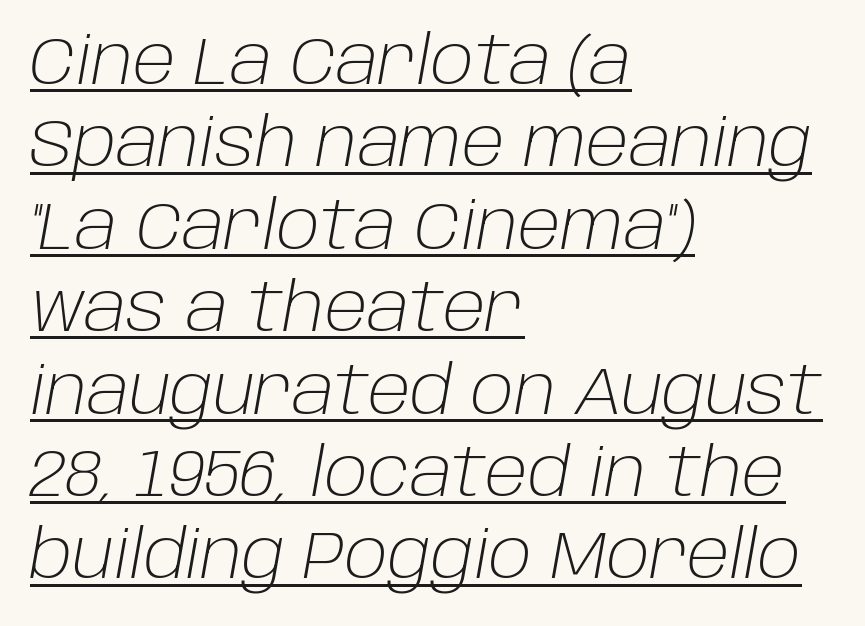
Q: Is the text bold? A: No.
Q: Is the text italic (slanted)? A: Yes, it leans right by about 10 degrees.
Q: Is the text underlined? A: Yes.
Q: How is the paragraph aligned? A: Left-aligned.
Q: Is the spacing between letters normal or unusually wide? A: Normal.
Q: Width (condensed, normal, or wide)? A: Normal.
Q: Stroke contrast? A: Low.
Q: x-height? A: Large.
Q: Monospaced? A: No.
